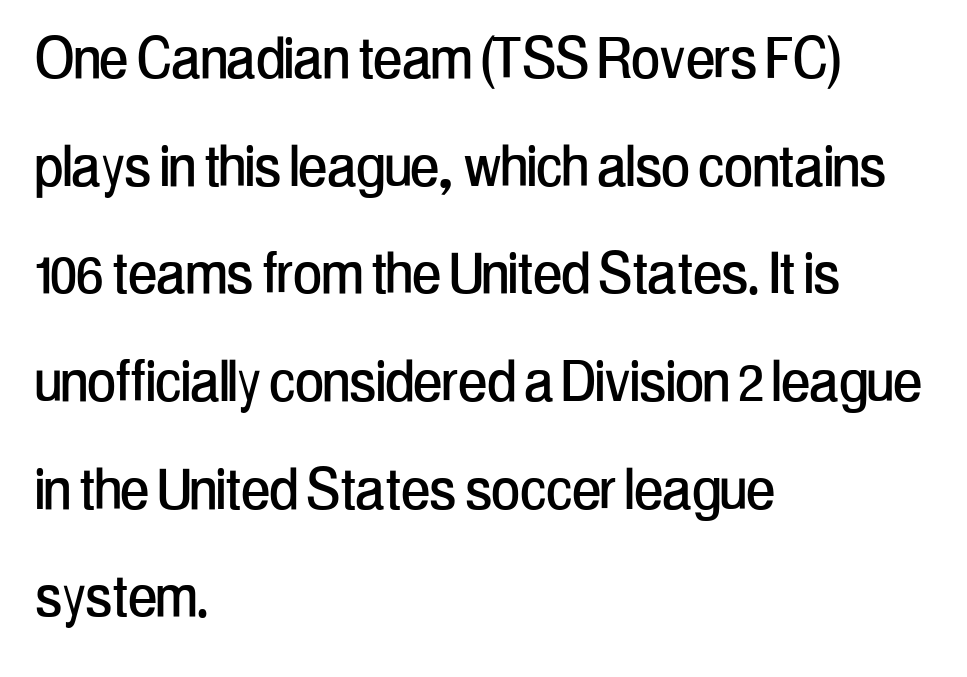
The image shows 69 px condensed sans-serif type, upright; set left-aligned, normal line spacing (1.56x), normal letter spacing, not underlined; low stroke contrast and a medium x-height.
